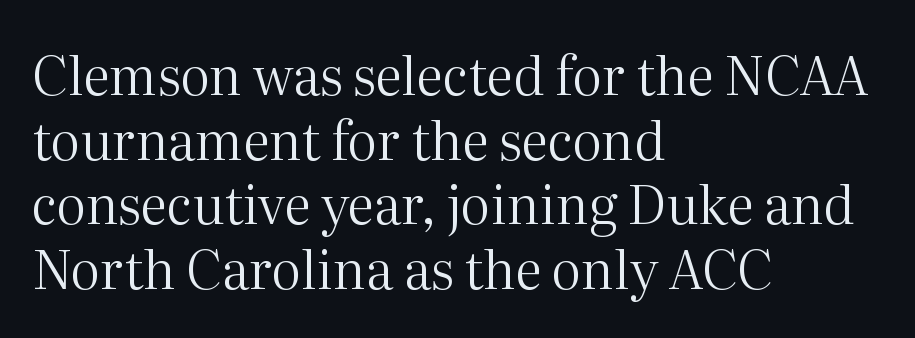
Q: Is the text bold? A: No.
Q: Is the text italic (slanted)? A: No, it is upright.
Q: Is the typeface a serif or a sans-serif typeface? A: Serif.
Q: Is the text underlined? A: No.
Q: How is the paragraph aligned? A: Left-aligned.
Q: Is the spacing between letters normal or unusually wide? A: Normal.
Q: Width (condensed, normal, or wide)? A: Normal.
Q: Stroke contrast? A: Medium.
Q: x-height? A: Medium.
Q: Monospaced? A: No.
